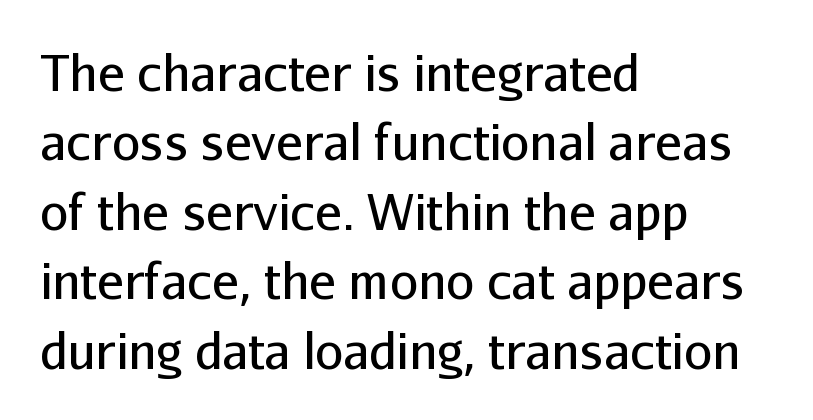
{"serif": "no", "italic": "no", "bold": "no", "weight": "regular", "width": "normal", "stroke_contrast": "low", "x_height": "medium", "monospaced": "no", "underline": "no", "align": "left", "line_spacing": "normal", "line_spacing_ratio": 1.39, "letter_spacing": "normal", "letter_spacing_em": 0.0, "glyph_px": 50}
